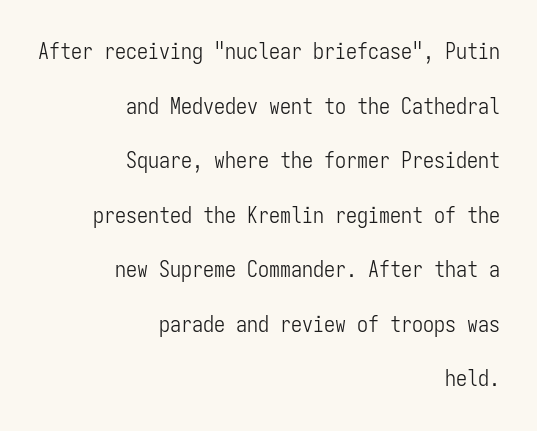
{"italic": "no", "bold": "no", "underline": "no", "align": "right", "line_spacing": "loose", "line_spacing_ratio": 2.48, "letter_spacing": "normal", "letter_spacing_em": 0.0, "glyph_px": 22}
